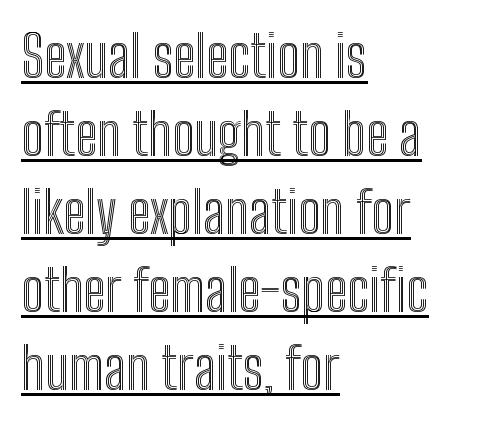
The image shows 57 px condensed type, upright; set left-aligned, normal line spacing (1.37x), normal letter spacing, underlined; a medium x-height.
